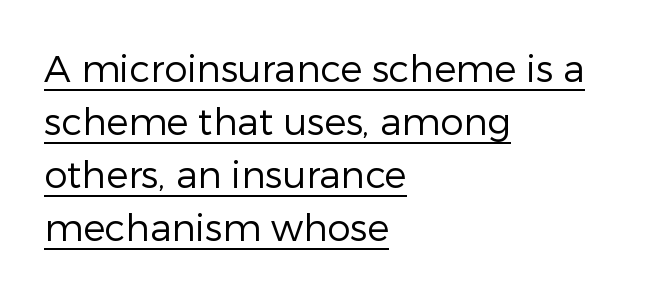
The image shows 37 px regular-weight sans-serif type, upright; set left-aligned, normal line spacing (1.43x), normal letter spacing, underlined; low stroke contrast and a medium x-height.
